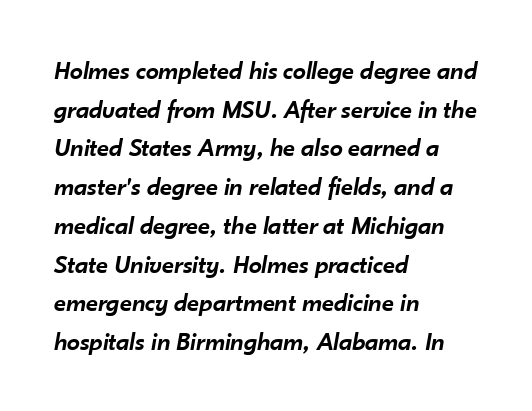
The image shows 26 px text type, italic (leaning right); set left-aligned, normal line spacing (1.49x), normal letter spacing, not underlined.
